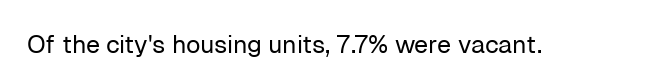
Q: Is the text bold? A: No.
Q: Is the text italic (slanted)? A: No, it is upright.
Q: Is the text underlined? A: No.
Q: Is the spacing between letters normal or unusually wide? A: Normal.
